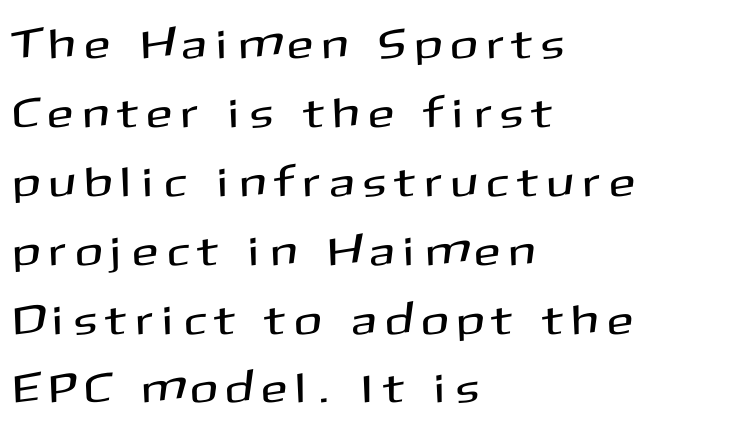
Q: Is the text italic (slanted)? A: No, it is upright.
Q: Is the typeface a serif or a sans-serif typeface? A: Sans-serif.
Q: Is the text underlined? A: No.
Q: How is the paragraph aligned? A: Left-aligned.
Q: Is the spacing between letters normal or unusually wide? A: Unusually wide.
Q: Is the spacing between lines tight, normal or loose? A: Normal.
Q: Width (condensed, normal, or wide)? A: Normal.
Q: Stroke contrast? A: Medium.
Q: x-height? A: Medium.
Q: Monospaced? A: No.
